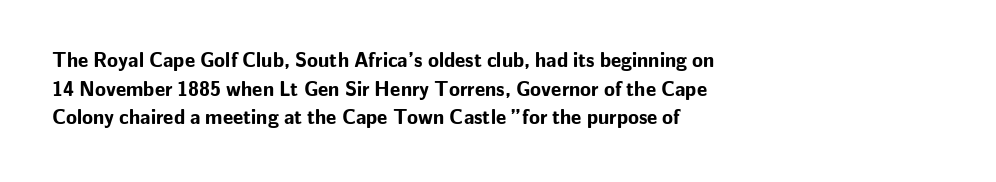
{"italic": "no", "bold": "yes", "underline": "no", "align": "left", "line_spacing": "normal", "line_spacing_ratio": 1.43, "letter_spacing": "normal", "letter_spacing_em": 0.0, "glyph_px": 20}
